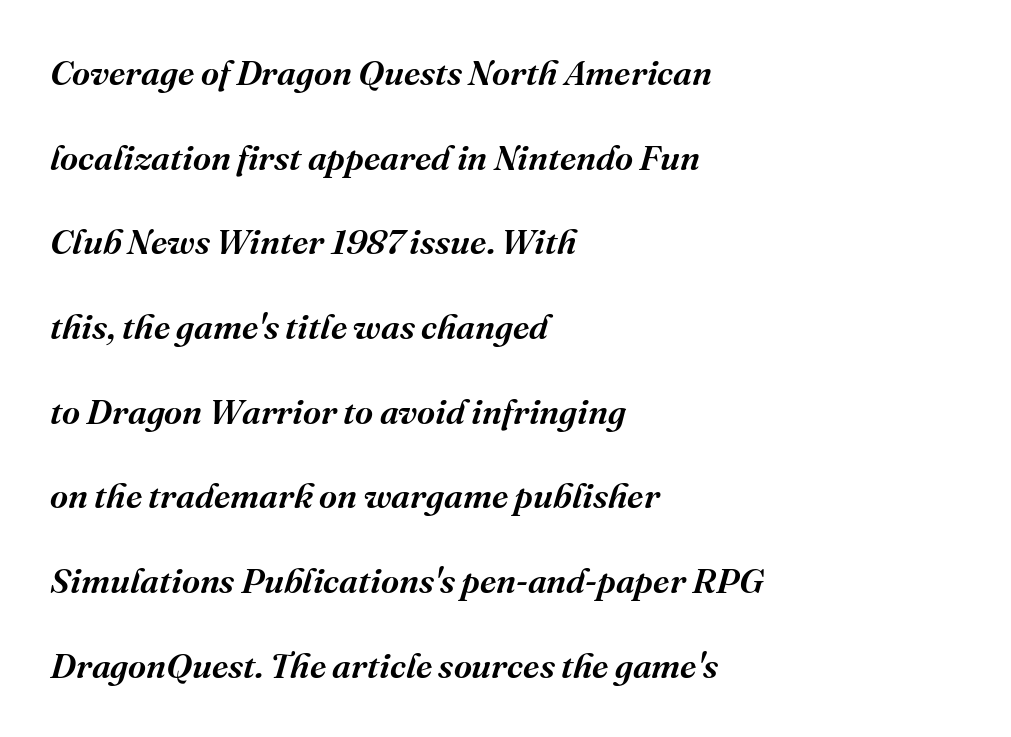
Q: Is the text bold? A: Semi-bold.
Q: Is the text italic (slanted)? A: Yes, it leans right by about 16 degrees.
Q: Is the typeface a serif or a sans-serif typeface? A: Serif.
Q: Is the text underlined? A: No.
Q: How is the paragraph aligned? A: Left-aligned.
Q: Is the spacing between letters normal or unusually wide? A: Normal.
Q: Is the spacing between lines tight, normal or loose? A: Loose.
Q: Width (condensed, normal, or wide)? A: Normal.
Q: Stroke contrast? A: Medium.
Q: x-height? A: Medium.
Q: Monospaced? A: No.
